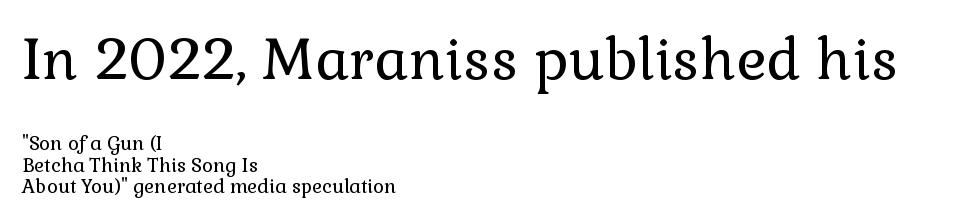
The cut favours lightness, reaching ordinary text weight at its darkest. Think of a printed novel: that variable character pitch is what you see here. Between these two stacked blocks, the higher one wins on size. The vertical gap from one line to the next is small. Glance below the letters and you will spot only blank space.
